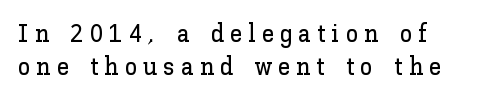
{"italic": "no", "underline": "no", "line_spacing": "normal", "line_spacing_ratio": 1.32, "letter_spacing": "wide", "letter_spacing_em": 0.24, "glyph_px": 25}
